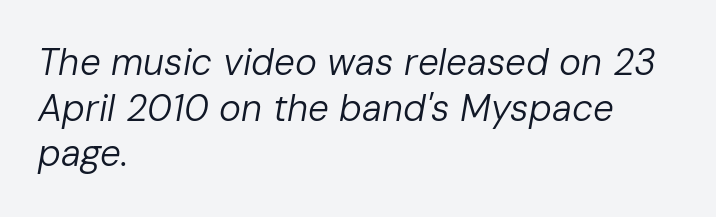
The rendering keeps characters at their native spacing. Think of a printed novel: that variable character pitch is what you see here. Vertical stems look standard width or narrower in stroke. Descender tails drop into unmarked territory. Casual observation: everything's shoved over to the left.
